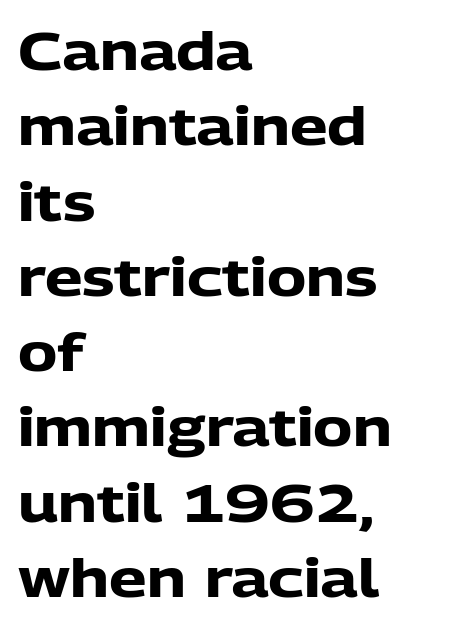
The image shows 53 px heavy sans-serif type, upright; set left-aligned, normal line spacing (1.42x), normal letter spacing, not underlined; low stroke contrast and a medium x-height.
